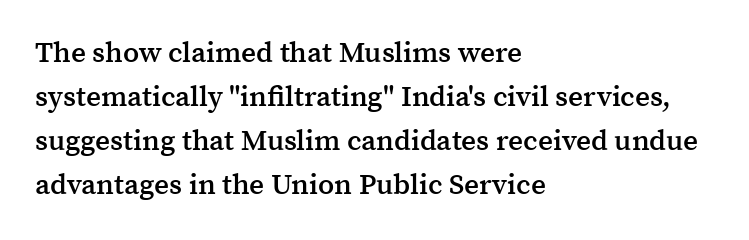
One-word summary of the alignment: left. The font's upright variant was chosen for this text. The characters display serif detailing at their extremities. The letters are semibold — heavier than regular but short of a full bold. Is there much room between lines? A standard amount, neither cramped nor airy.
